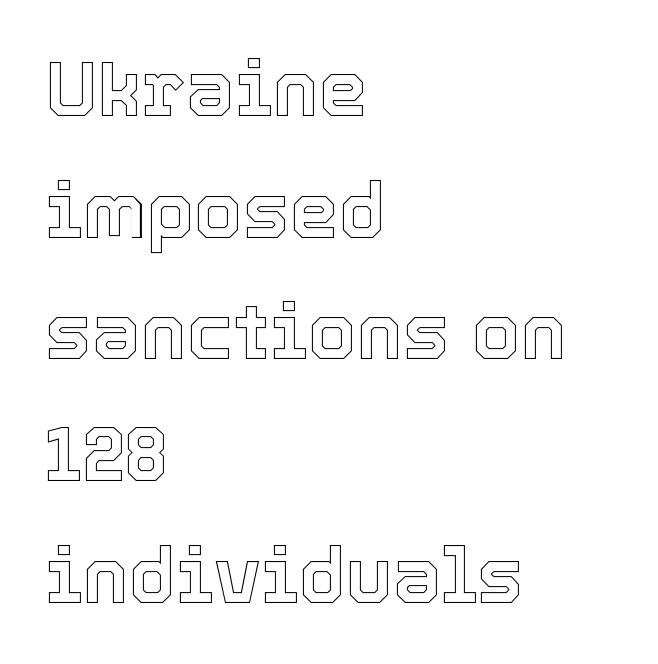
The image shows 78 px text type, upright; set left-aligned, normal line spacing (1.56x), normal letter spacing, not underlined; a medium x-height.
